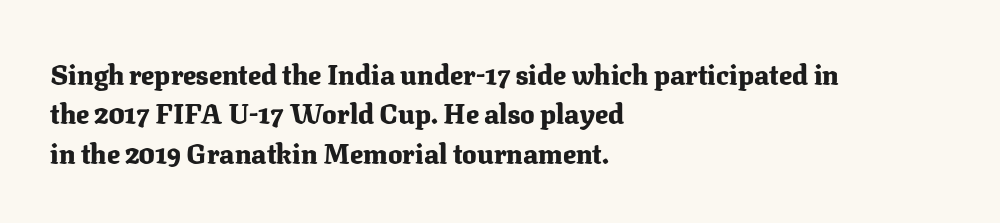
The image shows 27 px bold type, upright; set left-aligned, normal line spacing (1.46x), normal letter spacing, not underlined.
